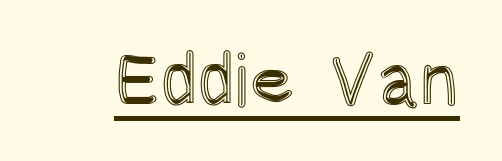
The image shows 74 px condensed type, upright; set normal letter spacing, underlined; a large x-height.
